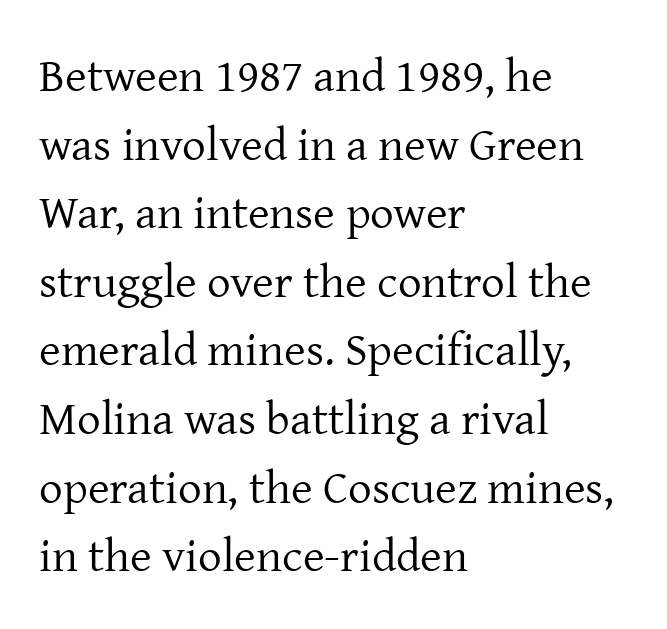
{"serif": "yes", "italic": "no", "bold": "no", "weight": "regular", "width": "normal", "stroke_contrast": "low", "x_height": "medium", "monospaced": "no", "underline": "no", "align": "left", "line_spacing": "normal", "line_spacing_ratio": 1.46, "letter_spacing": "normal", "letter_spacing_em": 0.0, "glyph_px": 47}
